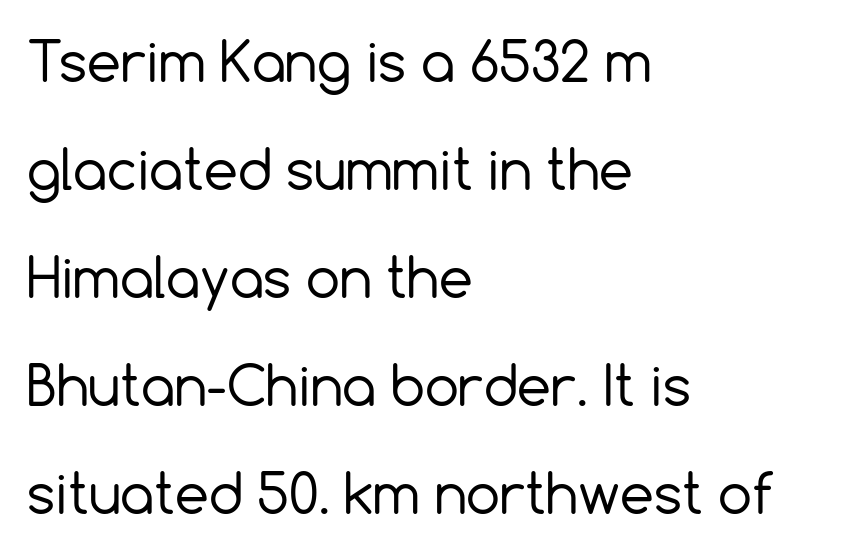
The image shows 54 px regular-weight sans-serif type, upright; set left-aligned, loose line spacing (2.0x), normal letter spacing, not underlined; a medium x-height.
